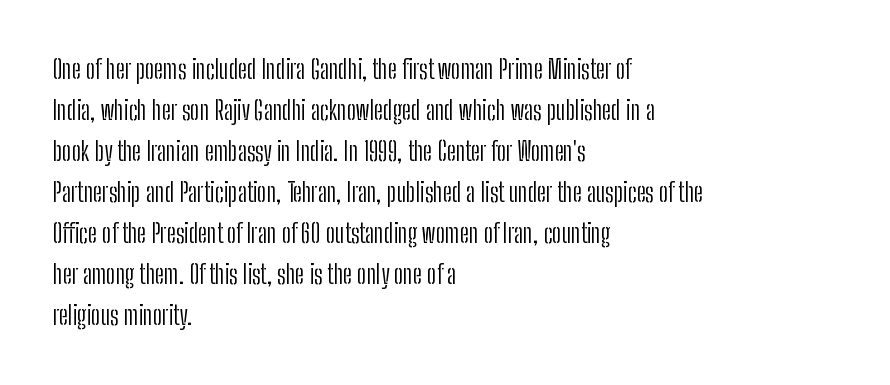
The image shows 26 px text type, upright; set left-aligned, normal line spacing (1.58x), normal letter spacing, not underlined.
